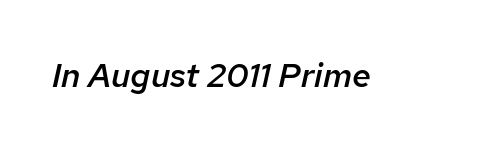
The image shows 34 px semibold type, italic (leaning right); set normal letter spacing, not underlined; low stroke contrast and a medium x-height.
